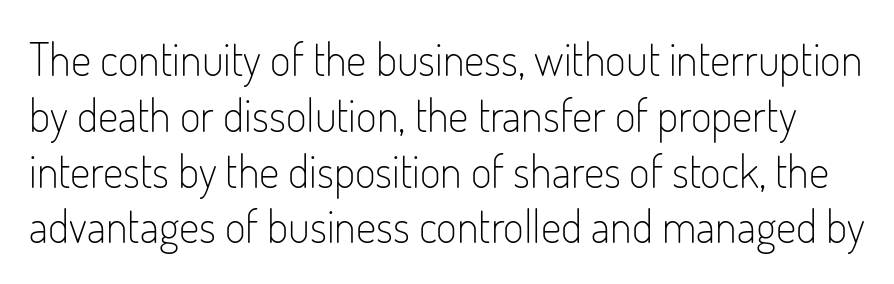
Q: Is the text bold? A: No.
Q: Is the text italic (slanted)? A: No, it is upright.
Q: Is the typeface a serif or a sans-serif typeface? A: Sans-serif.
Q: Is the text underlined? A: No.
Q: Is the spacing between letters normal or unusually wide? A: Normal.
Q: Width (condensed, normal, or wide)? A: Condensed.
Q: Stroke contrast? A: Low.
Q: x-height? A: Small.
Q: Monospaced? A: No.
